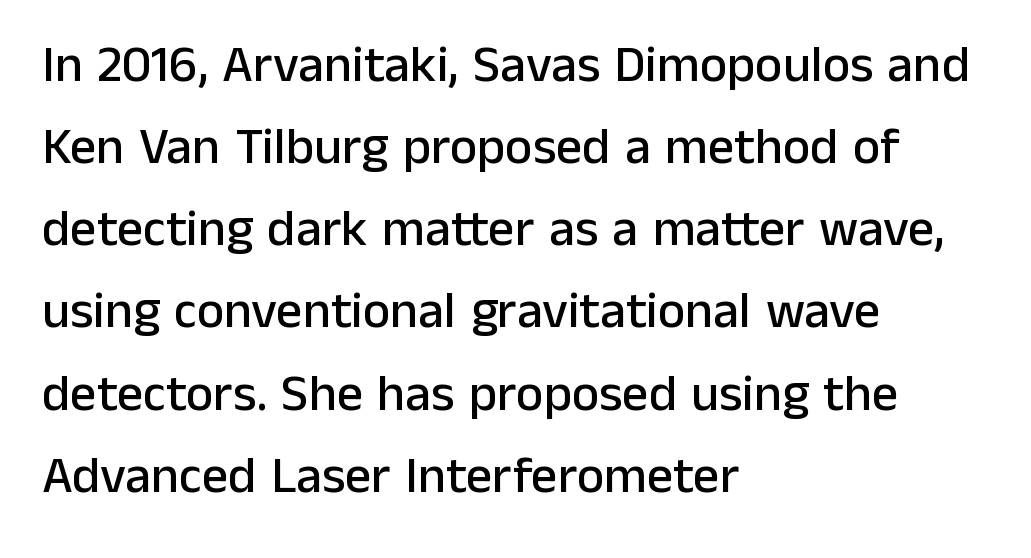
The font family rendered here belongs to the sans-serif group. Looks like regular typesetting: each glyph gets only the width it needs. The typesetter chose a ragged-right arrangement here. Leading matches the norm, producing a regular column. How are the letters spaced? Ordinarily, with no added tracking. Ascenders rise straight up at ninety degrees.
